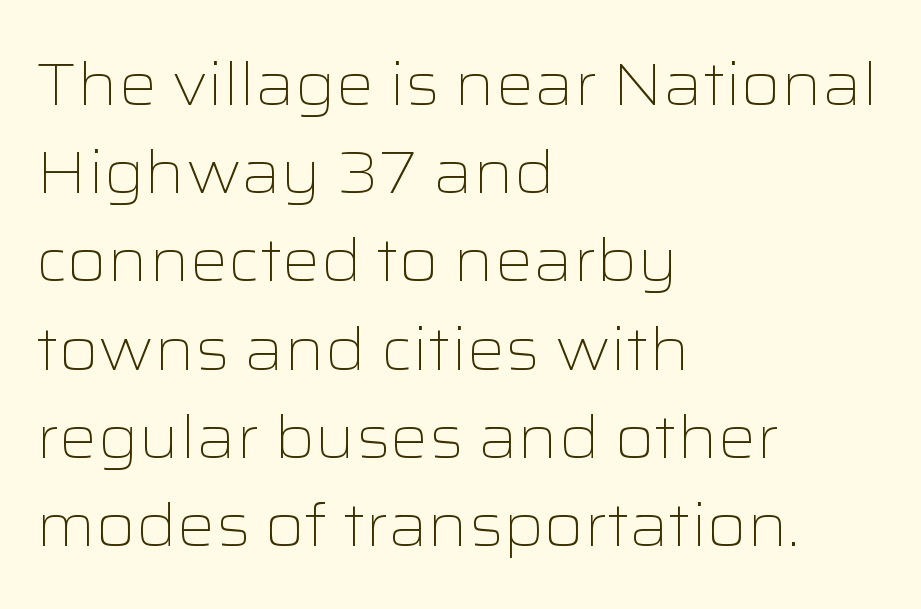
Q: Is the text bold? A: No.
Q: Is the text italic (slanted)? A: No, it is upright.
Q: Is the typeface a serif or a sans-serif typeface? A: Sans-serif.
Q: Is the text underlined? A: No.
Q: How is the paragraph aligned? A: Left-aligned.
Q: Is the spacing between letters normal or unusually wide? A: Normal.
Q: Is the spacing between lines tight, normal or loose? A: Normal.
Q: Width (condensed, normal, or wide)? A: Wide.
Q: Stroke contrast? A: Low.
Q: x-height? A: Medium.
Q: Monospaced? A: No.
